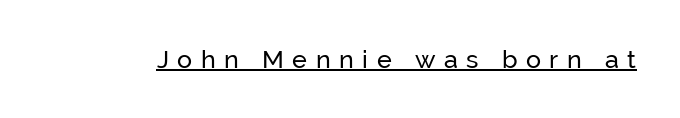
Glance below the letters and you will spot a drawn line. Is the letter spacing exaggerated? Yes — the characters are pushed far apart. Unlike italic type, these characters show no tilt at all.
